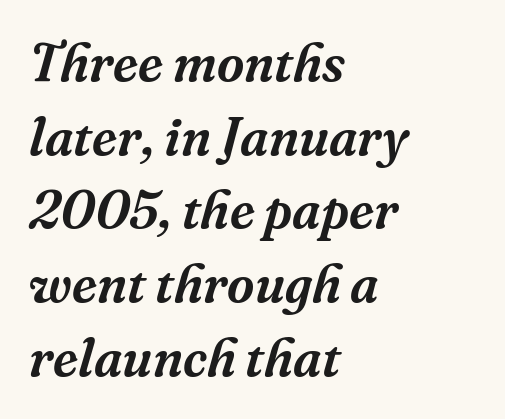
The image shows 53 px serif type, italic (leaning right); set left-aligned, normal line spacing (1.39x), normal letter spacing, not underlined; medium stroke contrast and a medium x-height.
